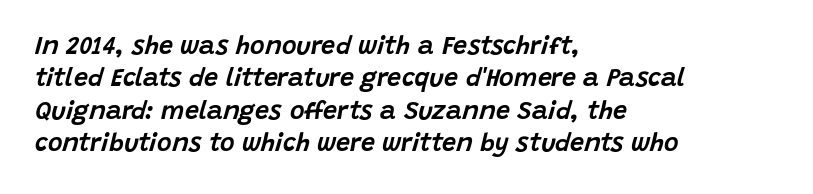
{"italic": "yes", "lean": "right", "slant_degrees": 15, "underline": "no", "align": "left", "line_spacing": "normal", "line_spacing_ratio": 1.3, "letter_spacing": "normal", "letter_spacing_em": 0.0, "glyph_px": 25}
